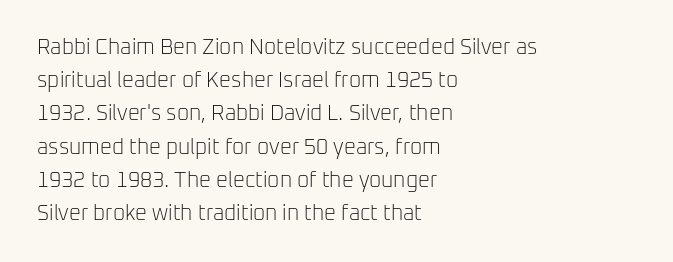
The face looks like a standard text weight, possibly lighter. Short and long lines alike share a common starting point at left. Vertically, the passage feels balanced, rows spaced as you'd expect. A bare baseline throughout the passage. Here the glyphs are tracked normally, forming tight word shapes.
